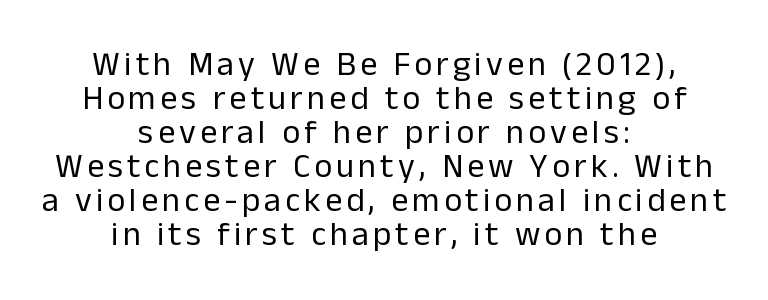
The image shows 34 px regular-weight sans-serif type, upright; set centered, tight line spacing (1.0x), not underlined; low stroke contrast and a medium x-height.
